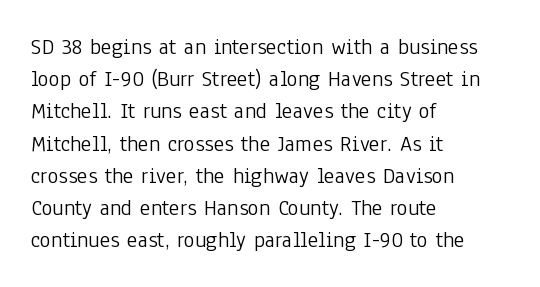
Regarding leading, the lines here are spaced in the standard way. The setting favours the left margin, as ordinary paragraphs usually do. The typeface has the unassuming heft of standard copy or less. The tracking reads as untouched default to a designer's eye. Type without underlining. Vertical strokes here are truly vertical.
